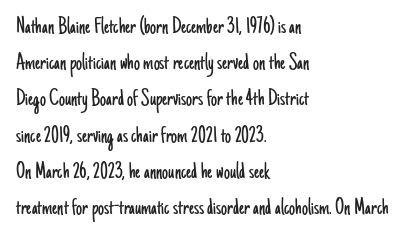
{"italic": "no", "bold": "no", "underline": "no", "align": "left", "line_spacing": "normal", "line_spacing_ratio": 1.51, "letter_spacing": "normal", "letter_spacing_em": 0.0, "glyph_px": 24}
